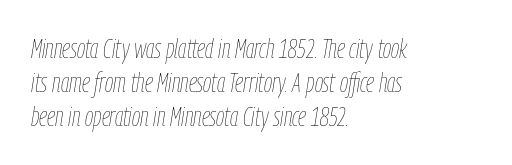
The image shows 27 px text type, italic (leaning right); set left-aligned, normal line spacing (1.26x), normal letter spacing, not underlined.
